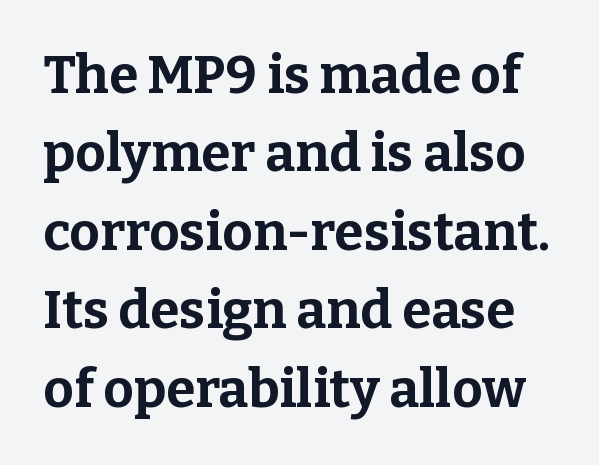
The image shows 53 px bold serif type, upright; set normal line spacing (1.48x), normal letter spacing, not underlined; low stroke contrast and a medium x-height.
